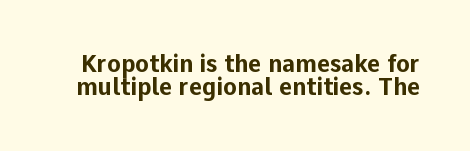
The image shows 23 px bold type, upright; set tight line spacing (0.99x), normal letter spacing, not underlined.
